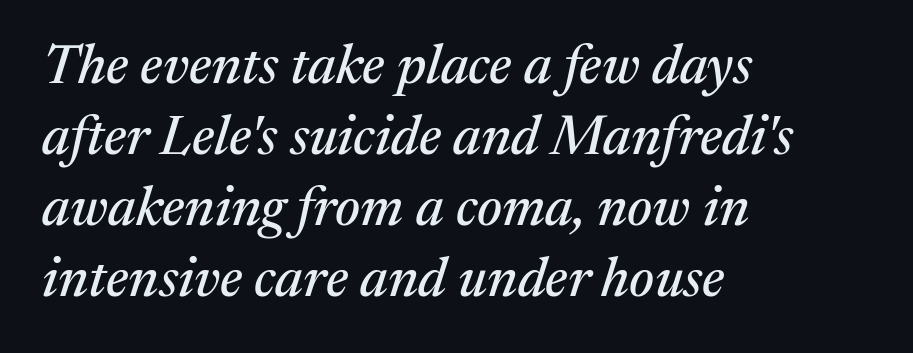
{"serif": "yes", "italic": "yes", "lean": "right", "slant_degrees": 17, "width": "normal", "stroke_contrast": "medium", "x_height": "medium", "monospaced": "no", "underline": "no", "align": "left", "line_spacing": "normal", "line_spacing_ratio": 1.29, "letter_spacing": "normal", "letter_spacing_em": 0.0, "glyph_px": 55}
